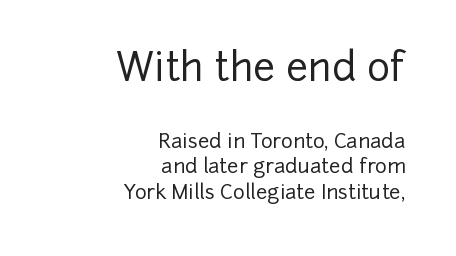
{"serif": "no", "italic": "no", "width": "normal", "stroke_contrast": "low", "x_height": "medium", "monospaced": "no", "underline": "no", "align": "right", "line_spacing": "normal", "line_spacing_ratio": 1.29, "letter_spacing": "normal", "letter_spacing_em": 0.0, "larger_block": "first", "size_ratio": 1.95, "glyph_px": 39}
